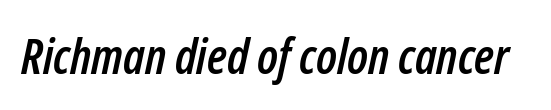
The image shows 49 px condensed type, italic (leaning right); set normal letter spacing, not underlined; low stroke contrast and a medium x-height.
